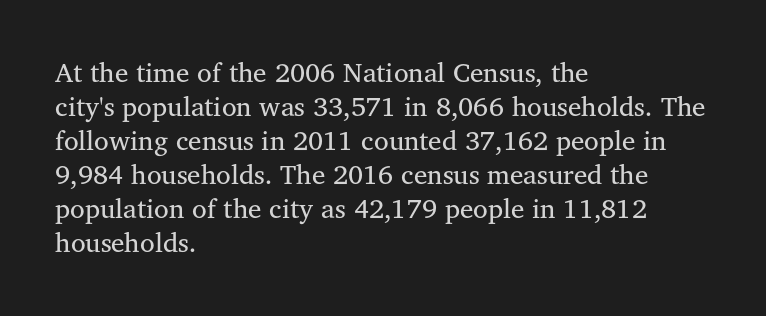
{"italic": "no", "bold": "no", "underline": "no", "align": "left", "line_spacing": "normal", "line_spacing_ratio": 1.26, "letter_spacing": "normal", "letter_spacing_em": 0.0, "glyph_px": 27}
